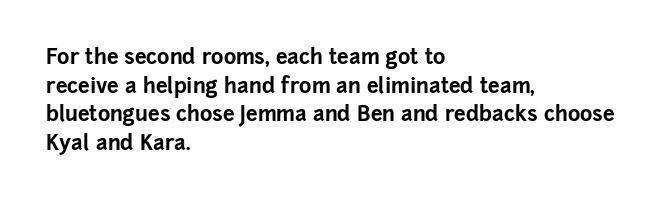
Q: Is the text bold? A: Yes.
Q: Is the text italic (slanted)? A: No, it is upright.
Q: Is the text underlined? A: No.
Q: How is the paragraph aligned? A: Left-aligned.
Q: Is the spacing between letters normal or unusually wide? A: Normal.
Q: Is the spacing between lines tight, normal or loose? A: Normal.
